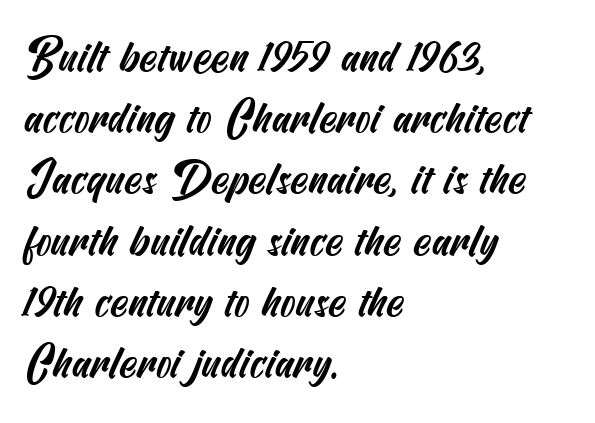
Q: Is the typeface a serif or a sans-serif typeface? A: Sans-serif.
Q: Is the text underlined? A: No.
Q: How is the paragraph aligned? A: Left-aligned.
Q: Is the spacing between letters normal or unusually wide? A: Normal.
Q: Is the spacing between lines tight, normal or loose? A: Normal.
Q: Width (condensed, normal, or wide)? A: Condensed.
Q: Stroke contrast? A: Medium.
Q: x-height? A: Small.
